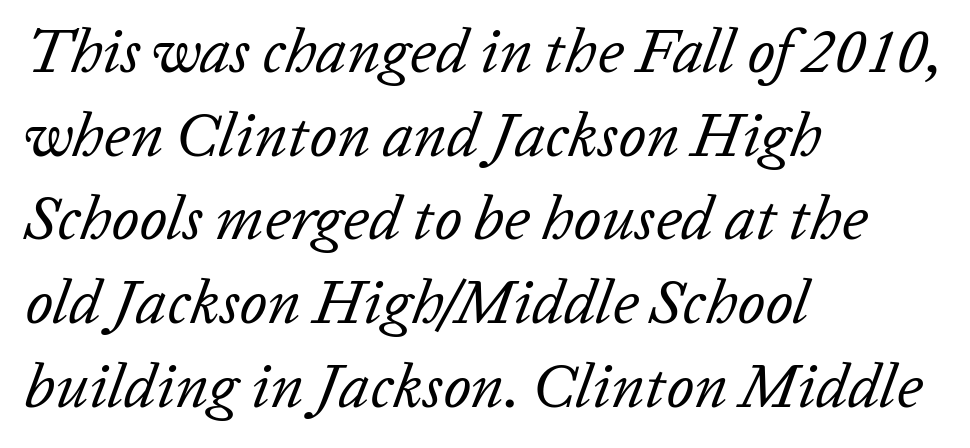
{"italic": "yes", "lean": "right", "slant_degrees": 20, "bold": "no", "weight": "regular", "width": "normal", "stroke_contrast": "low", "x_height": "medium", "monospaced": "no", "underline": "no", "align": "left", "line_spacing": "normal", "line_spacing_ratio": 1.35, "letter_spacing": "normal", "letter_spacing_em": 0.0, "glyph_px": 62}
